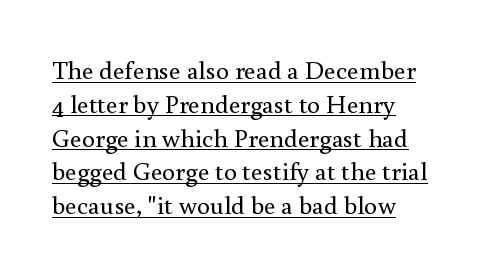
Q: Is the text bold? A: No.
Q: Is the text italic (slanted)? A: No, it is upright.
Q: Is the text underlined? A: Yes.
Q: Is the spacing between letters normal or unusually wide? A: Normal.
Q: Is the spacing between lines tight, normal or loose? A: Normal.
